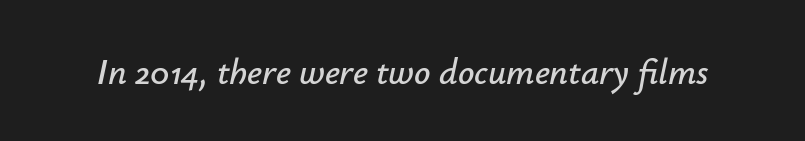
Q: Is the text italic (slanted)? A: Yes, it leans right by about 12 degrees.
Q: Is the text underlined? A: No.
Q: Is the spacing between letters normal or unusually wide? A: Normal.
Q: Width (condensed, normal, or wide)? A: Normal.
Q: Stroke contrast? A: Low.
Q: x-height? A: Small.
Q: Monospaced? A: No.
